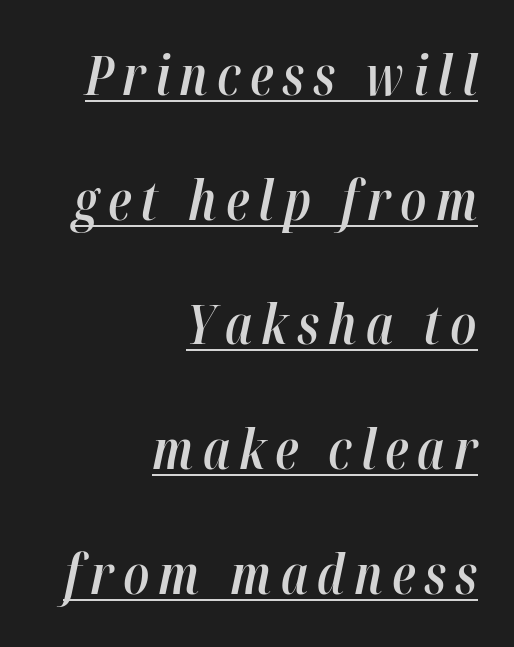
Vertically, the passage feels expansive, rows floating well apart. The rendered words wear a rule along their underside. Looking at the ascenders, they clearly lean. Caption: semibold face, moderately heavy strokes. Which margin do the lines hug? The right one — the left edge is uneven.
